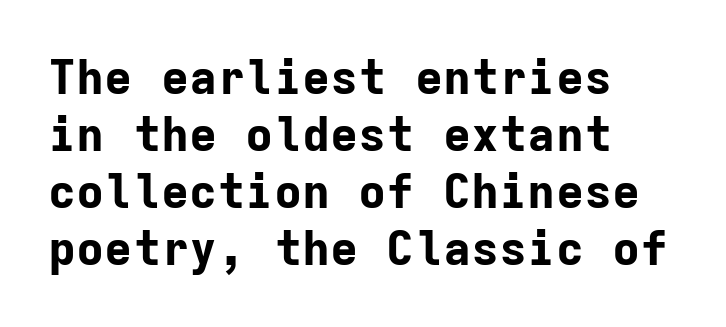
Q: Is the text bold? A: Yes.
Q: Is the text italic (slanted)? A: No, it is upright.
Q: Is the typeface a serif or a sans-serif typeface? A: Sans-serif.
Q: Is the text underlined? A: No.
Q: How is the paragraph aligned? A: Left-aligned.
Q: Is the spacing between letters normal or unusually wide? A: Normal.
Q: Width (condensed, normal, or wide)? A: Normal.
Q: Stroke contrast? A: Low.
Q: x-height? A: Medium.
Q: Monospaced? A: Yes.
